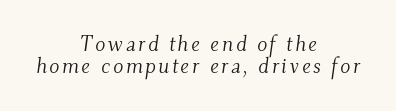
{"italic": "yes", "lean": "right", "slant_degrees": 9, "bold": "no", "underline": "no", "align": "center", "line_spacing": "tight", "line_spacing_ratio": 1.04, "glyph_px": 21}
